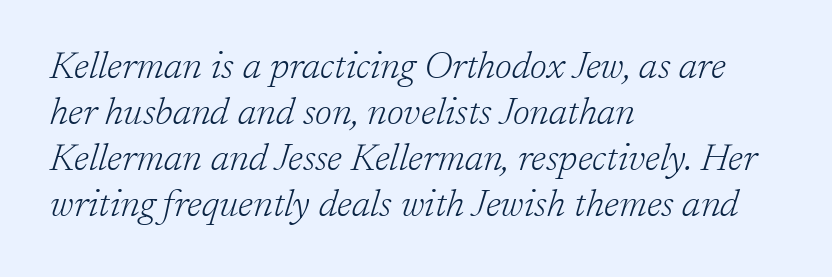
{"serif": "yes", "italic": "yes", "lean": "right", "slant_degrees": 17, "bold": "no", "weight": "light", "width": "normal", "stroke_contrast": "low", "x_height": "medium", "monospaced": "no", "underline": "no", "align": "left", "line_spacing_ratio": 1.21, "letter_spacing": "normal", "letter_spacing_em": 0.0, "glyph_px": 38}
